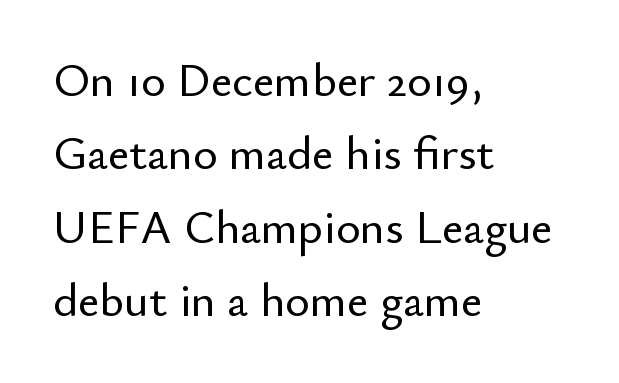
Q: Is the text italic (slanted)? A: No, it is upright.
Q: Is the typeface a serif or a sans-serif typeface? A: Sans-serif.
Q: Is the text underlined? A: No.
Q: How is the paragraph aligned? A: Left-aligned.
Q: Is the spacing between letters normal or unusually wide? A: Normal.
Q: Is the spacing between lines tight, normal or loose? A: Normal.
Q: Width (condensed, normal, or wide)? A: Normal.
Q: Stroke contrast? A: Low.
Q: x-height? A: Small.
Q: Monospaced? A: No.
